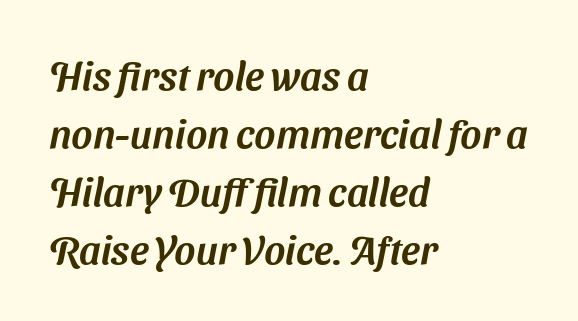
{"serif": "no", "width": "normal", "stroke_contrast": "medium", "x_height": "medium", "monospaced": "no", "underline": "no", "align": "left", "line_spacing": "normal", "line_spacing_ratio": 1.45, "letter_spacing": "normal", "letter_spacing_em": 0.0, "glyph_px": 40}
